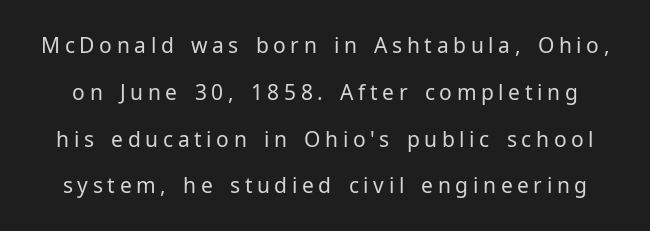
Students, note that the glyphs here are deliberately spaced far apart. The type sits square on the baseline with zero lean. Bare-footed words on every line. Weight: regular or lighter. The line-height multiplier appears high, well above default.
